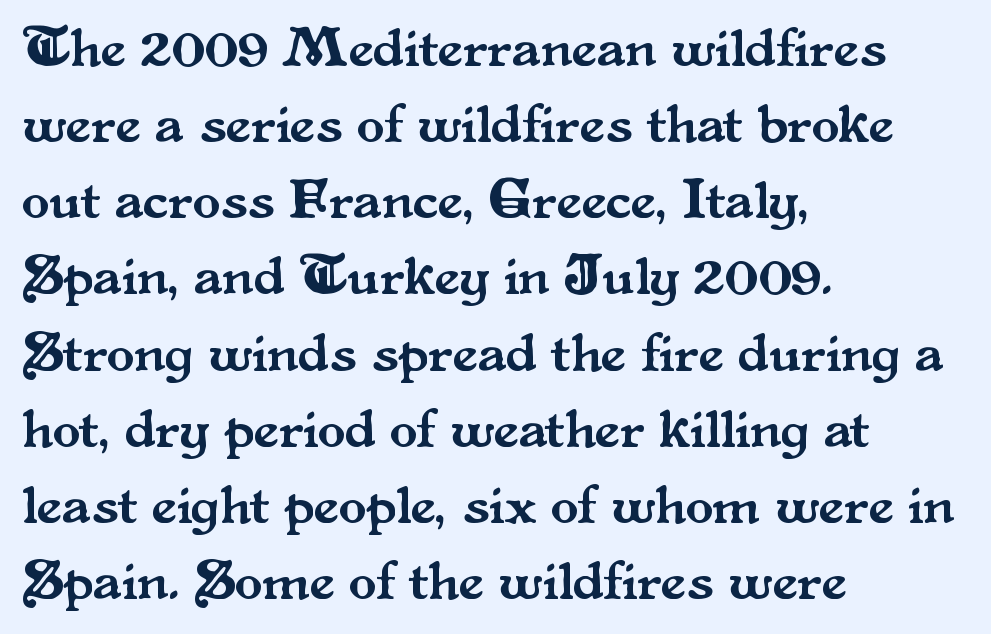
The image shows 56 px serif type, upright; set left-aligned, normal line spacing (1.36x), normal letter spacing, not underlined; medium stroke contrast and a small x-height.
